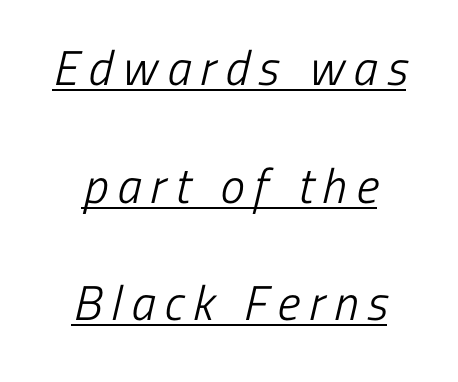
Do the characters align in a grid? No, the font is proportional. These lines are composed in type without serifs. Weight: in the light-to-regular range. Each new line begins a long way beneath the previous one. These characters rest on top of a visible drawn line.
